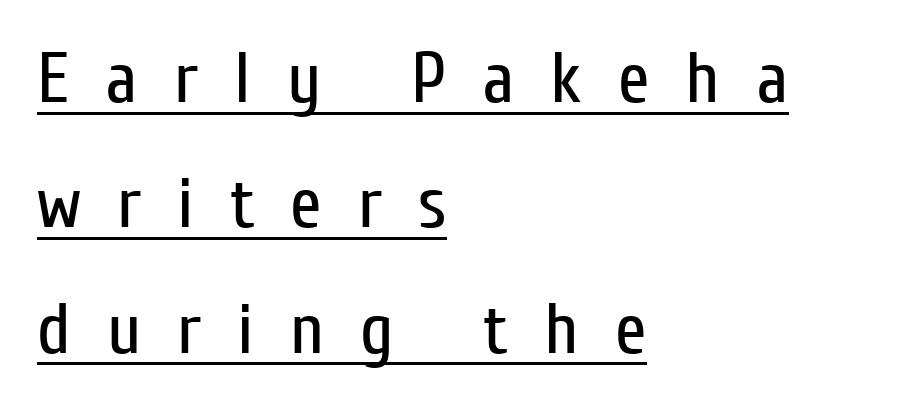
The image shows 72 px regular-weight, condensed sans-serif type, upright; set left-aligned, line spacing 1.74x, unusually wide letter spacing (+0.5 em), underlined; low stroke contrast and a medium x-height.
